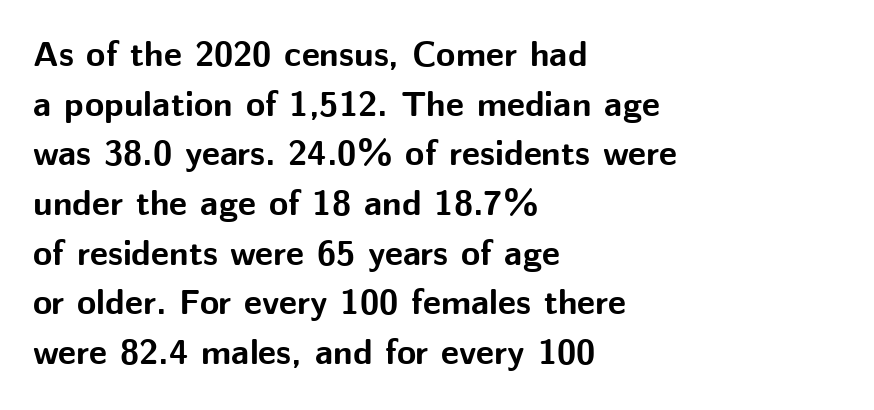
{"serif": "no", "italic": "no", "bold": "yes", "weight": "bold", "width": "normal", "stroke_contrast": "medium", "x_height": "medium", "monospaced": "no", "underline": "no", "align": "left", "line_spacing": "normal", "line_spacing_ratio": 1.42, "letter_spacing": "normal", "letter_spacing_em": 0.0, "glyph_px": 35}
